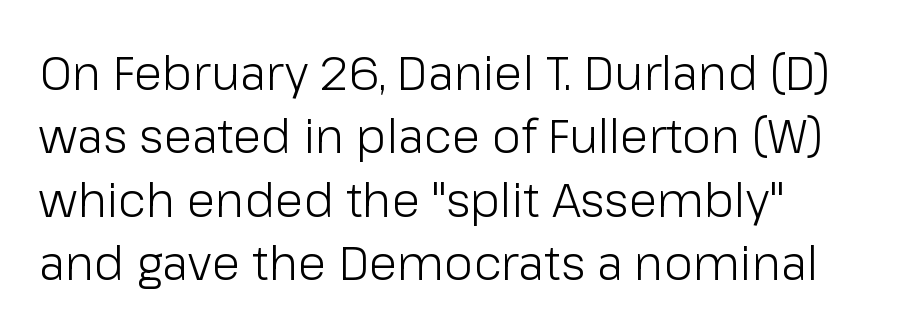
The image shows 47 px light sans-serif type, upright; set left-aligned, normal line spacing (1.35x), normal letter spacing, not underlined; low stroke contrast and a medium x-height.
